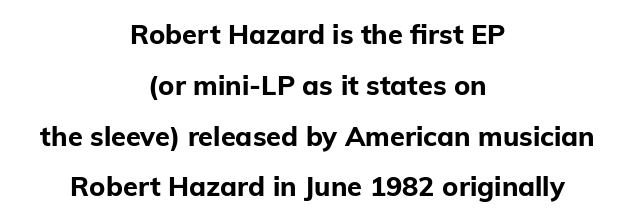
Q: Is the text bold? A: Yes.
Q: Is the text italic (slanted)? A: No, it is upright.
Q: Is the text underlined? A: No.
Q: How is the paragraph aligned? A: Centered.
Q: Is the spacing between letters normal or unusually wide? A: Normal.
